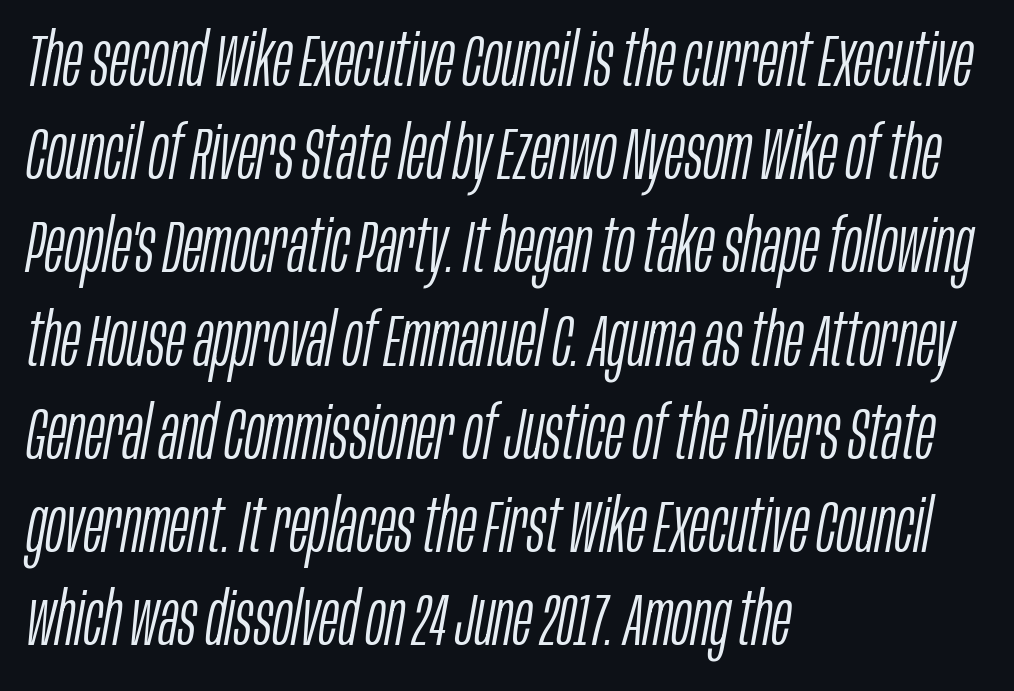
The rendering uses natural spacing where letterforms have individual widths. Is there much room between lines? A standard amount, neither cramped nor airy. In CSS terms this would be text-align: left. Stems and bowls with no extra thickness — not bold. Each word holds together tightly as a unit, with standard inter-letter gaps. Italic? Definitely — the glyphs are oblique.
